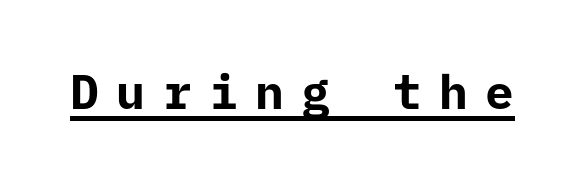
Each line of the rendering has a horizontal stroke beneath the glyphs. Italic: no, the glyphs are upright roman. Loose tracking; the words dissolve into strings of separated letters. Its strokes are broad and dark, the hallmark of bold type. I'd call this a sans setting — the letters go barefoot.
